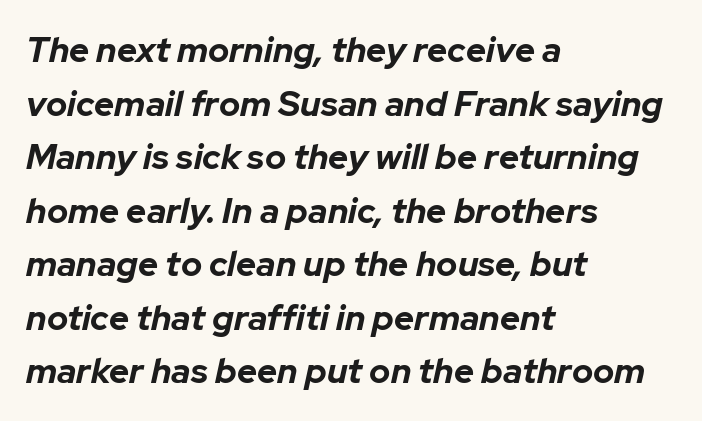
Q: Is the text bold? A: Yes.
Q: Is the text italic (slanted)? A: Yes, it leans right by about 12 degrees.
Q: Is the text underlined? A: No.
Q: How is the paragraph aligned? A: Left-aligned.
Q: Is the spacing between letters normal or unusually wide? A: Normal.
Q: Is the spacing between lines tight, normal or loose? A: Normal.
Q: Width (condensed, normal, or wide)? A: Normal.
Q: Stroke contrast? A: Low.
Q: x-height? A: Medium.
Q: Monospaced? A: No.
